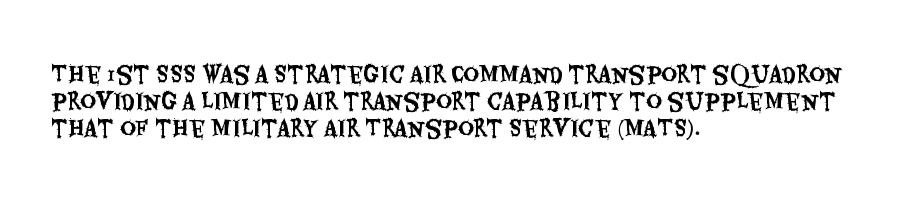
Q: Is the text italic (slanted)? A: No, it is upright.
Q: Is the text underlined? A: No.
Q: How is the paragraph aligned? A: Left-aligned.
Q: Is the spacing between letters normal or unusually wide? A: Normal.
